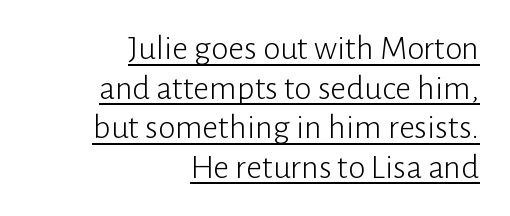
The image shows 35 px light sans-serif type, upright; set right-aligned, tight line spacing (1.13x), normal letter spacing, underlined; low stroke contrast and a medium x-height.
